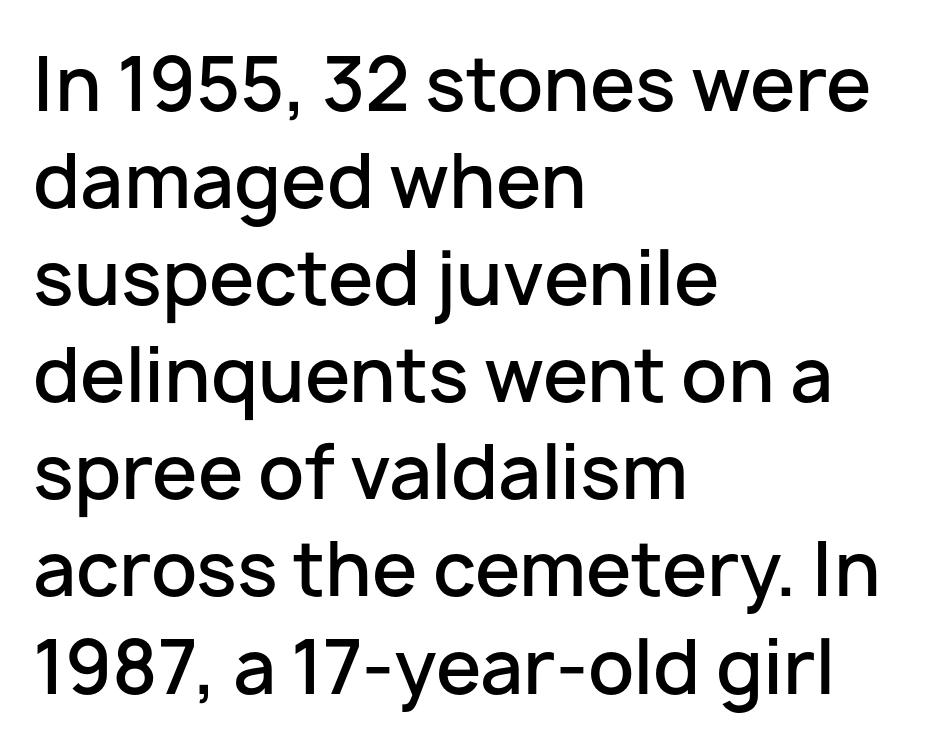
The image shows 73 px semibold sans-serif type, upright; set left-aligned, normal line spacing (1.33x), normal letter spacing, not underlined; low stroke contrast and a medium x-height.
